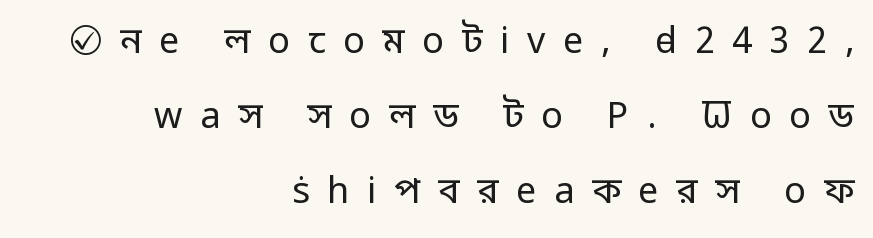
Q: Is the text bold? A: No.
Q: Is the text italic (slanted)? A: No, it is upright.
Q: Is the typeface a serif or a sans-serif typeface? A: Sans-serif.
Q: Is the text underlined? A: No.
Q: How is the paragraph aligned? A: Right-aligned.
Q: Is the spacing between letters normal or unusually wide? A: Unusually wide.
Q: Is the spacing between lines tight, normal or loose? A: Loose.
Q: Width (condensed, normal, or wide)? A: Normal.
Q: Stroke contrast? A: Low.
Q: x-height? A: Medium.
Q: Monospaced? A: No.
